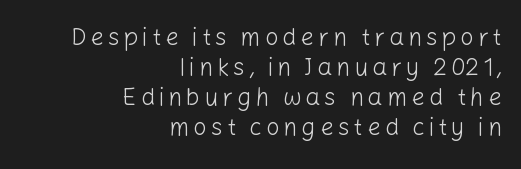
The image shows 24 px text type, upright; set right-aligned, normal line spacing (1.25x), not underlined.
